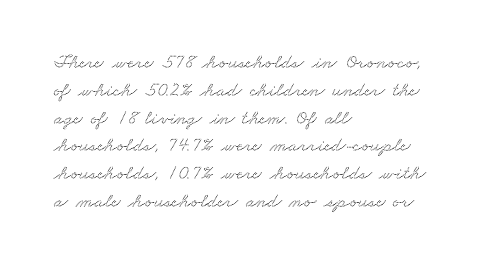
The image shows 20 px text type; set left-aligned, normal line spacing (1.39x), normal letter spacing, not underlined.
